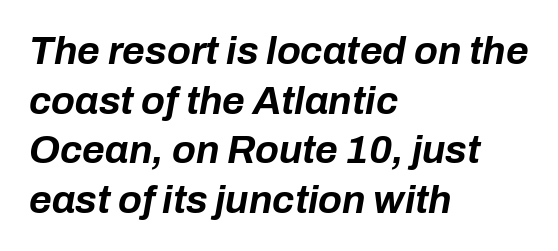
The zone under the glyphs is completely vacant. Does the leading feel generous? No, just average. Notice how the passage keeps a crisp vertical edge on the left only. Italic? Definitely — the glyphs are oblique. The passage shown is typed in a proportional face where columns would drift.
